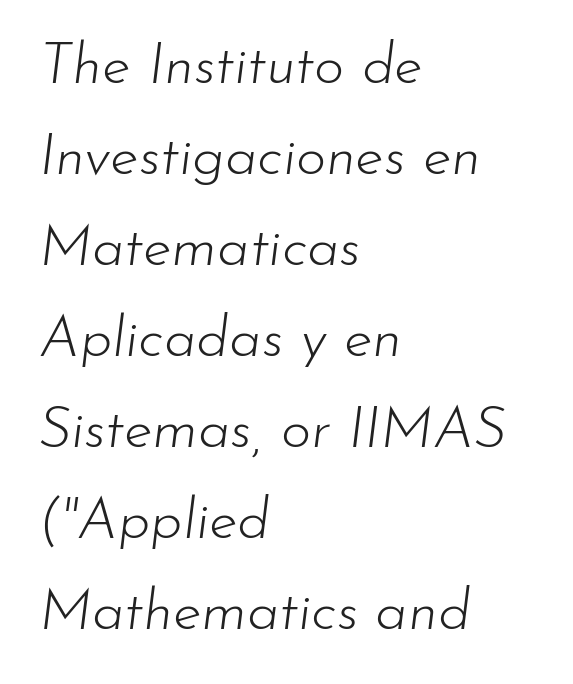
Each new line begins a customary step beneath the previous one. This sample has the flowing, uneven cadence of proportional lettering. Descenders are the only things crossing below the line. Here the glyphs are tracked normally, forming tight word shapes.
